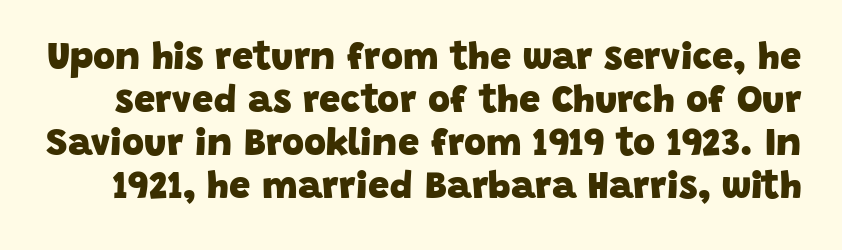
The image shows 38 px heavy sans-serif type; set tight line spacing (1.13x), normal letter spacing, not underlined; low stroke contrast and a large x-height.
